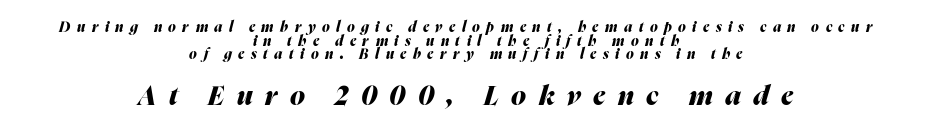
Descenders hang freely into open space. Is the lower block the larger one? Yes — the lower block carries the bigger type. Students, note that the glyphs here are deliberately spaced far apart. The compositor balanced each line on the midline. Does the leading feel generous? Not at all — it's pinched. Quick note: italic.
